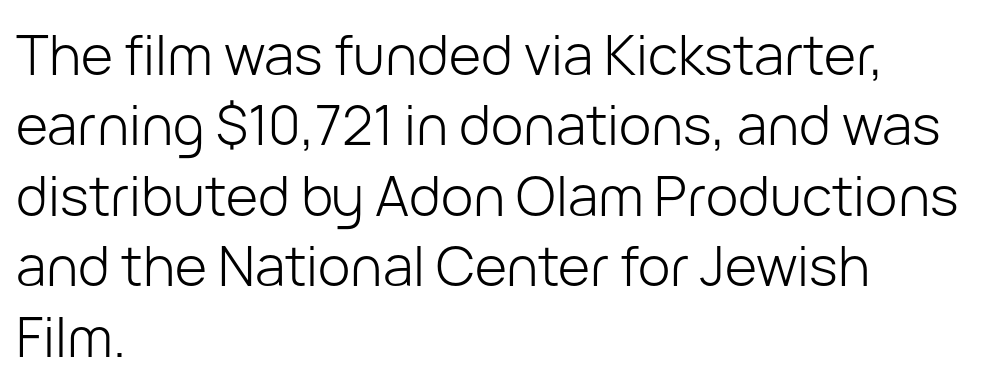
Looks like regular typesetting: each glyph gets only the width it needs. It's the straight-up-and-down kind of type. Line beginnings align vertically; line endings do not. Type without underlining. Compared with typical body copy, the letter spacing here is the same. Nope, no serifs anywhere on these letters.
